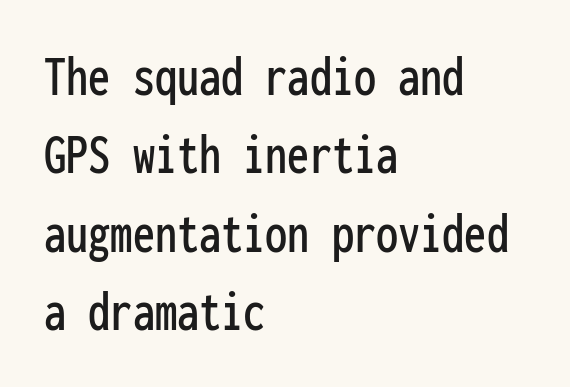
Q: Is the text italic (slanted)? A: No, it is upright.
Q: Is the typeface a serif or a sans-serif typeface? A: Sans-serif.
Q: Is the text underlined? A: No.
Q: How is the paragraph aligned? A: Left-aligned.
Q: Is the spacing between letters normal or unusually wide? A: Normal.
Q: Is the spacing between lines tight, normal or loose? A: Normal.
Q: Width (condensed, normal, or wide)? A: Condensed.
Q: Stroke contrast? A: Low.
Q: x-height? A: Medium.
Q: Monospaced? A: Yes.
